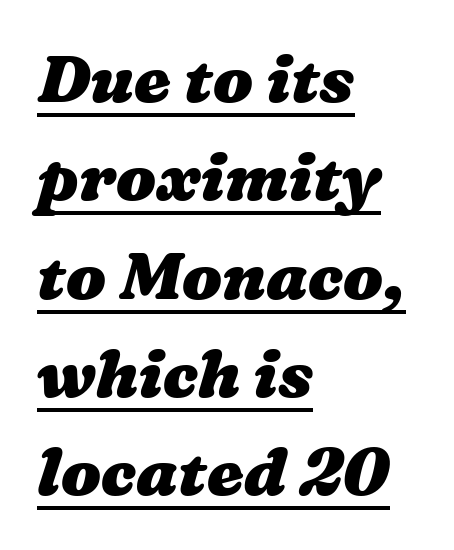
{"bold": "yes", "weight": "heavy", "width": "wide", "stroke_contrast": "medium", "x_height": "medium", "monospaced": "no", "underline": "yes", "align": "left", "line_spacing": "normal", "line_spacing_ratio": 1.49, "letter_spacing": "normal", "letter_spacing_em": 0.0, "glyph_px": 66}
